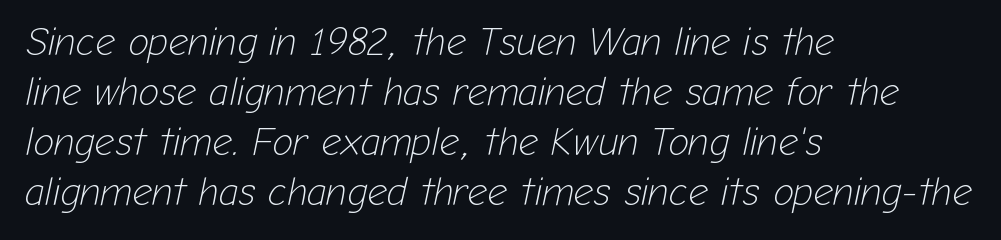
Slant detected: the letters are inclined. Letter spacing: default. Underlining? Definitely not there. Is the stroke heavy? The answer is a plain regular-or-lighter. Note the varied advance widths — an 'i' is clearly narrower than an 'm'.
